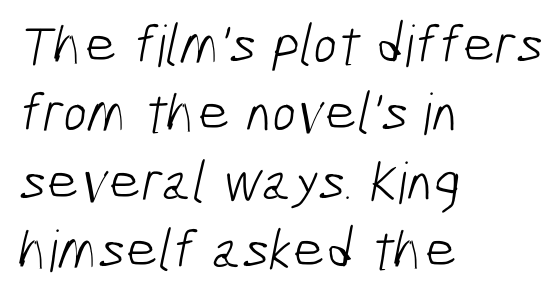
{"serif": "no", "bold": "no", "weight": "light", "width": "condensed", "stroke_contrast": "low", "x_height": "medium", "monospaced": "no", "underline": "no", "align": "left", "line_spacing_ratio": 1.2, "letter_spacing": "normal", "letter_spacing_em": 0.0, "glyph_px": 57}
